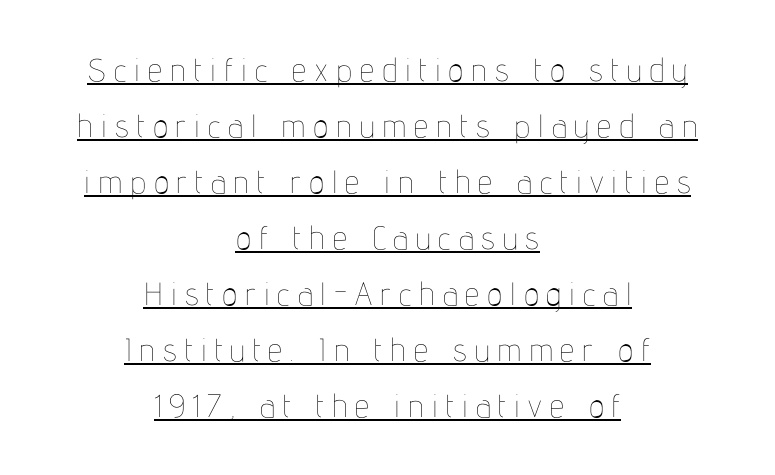
The font sits on the lighter half of the weight spectrum, regular included. Tall strokes in this sample are plumb rather than angled. The compositor balanced each line on the midline. The rendered words wear a rule along their underside.
